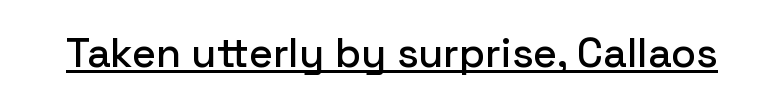
Q: Is the text italic (slanted)? A: No, it is upright.
Q: Is the typeface a serif or a sans-serif typeface? A: Sans-serif.
Q: Is the text underlined? A: Yes.
Q: Is the spacing between letters normal or unusually wide? A: Normal.
Q: Width (condensed, normal, or wide)? A: Normal.
Q: Stroke contrast? A: Low.
Q: x-height? A: Medium.
Q: Monospaced? A: No.
